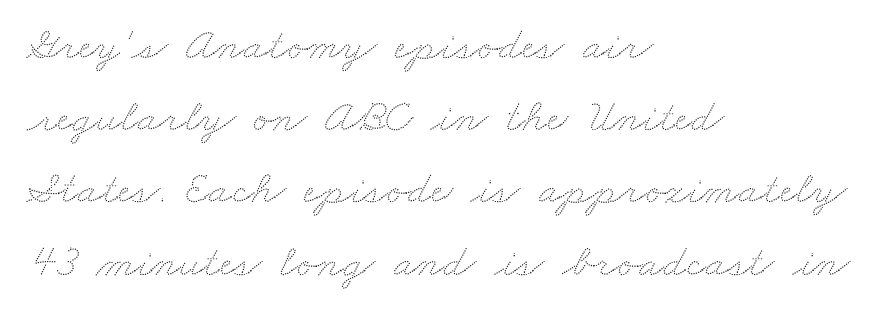
{"width": "wide", "stroke_contrast": "low", "x_height": "small", "monospaced": "no", "underline": "no", "align": "left", "line_spacing": "normal", "line_spacing_ratio": 1.57, "letter_spacing": "normal", "letter_spacing_em": 0.0, "glyph_px": 46}
